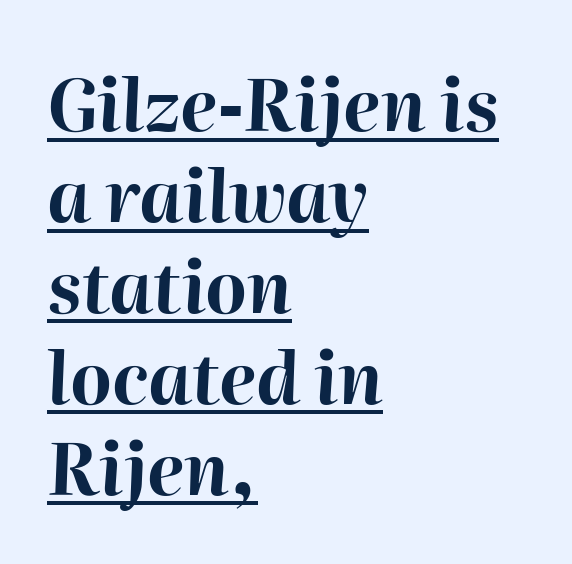
Q: Is the text bold? A: Yes.
Q: Is the text italic (slanted)? A: Yes, it leans right by about 2 degrees.
Q: Is the text underlined? A: Yes.
Q: How is the paragraph aligned? A: Left-aligned.
Q: Is the spacing between letters normal or unusually wide? A: Normal.
Q: Is the spacing between lines tight, normal or loose? A: Normal.
Q: Width (condensed, normal, or wide)? A: Normal.
Q: Stroke contrast? A: High.
Q: x-height? A: Medium.
Q: Monospaced? A: No.
